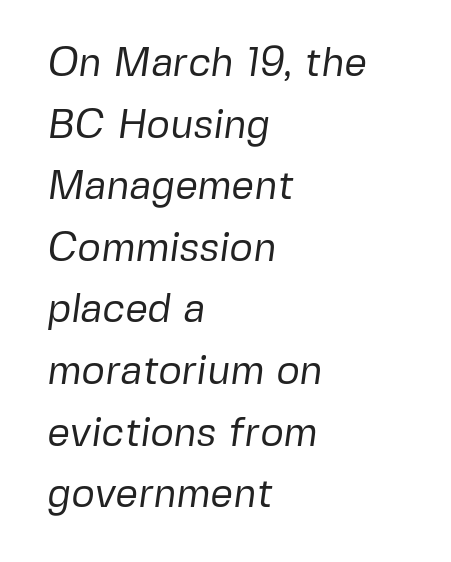
{"serif": "no", "bold": "no", "weight": "regular", "width": "normal", "stroke_contrast": "low", "x_height": "medium", "monospaced": "no", "underline": "no", "align": "left", "line_spacing": "normal", "line_spacing_ratio": 1.54, "letter_spacing": "normal", "letter_spacing_em": 0.0, "glyph_px": 40}
